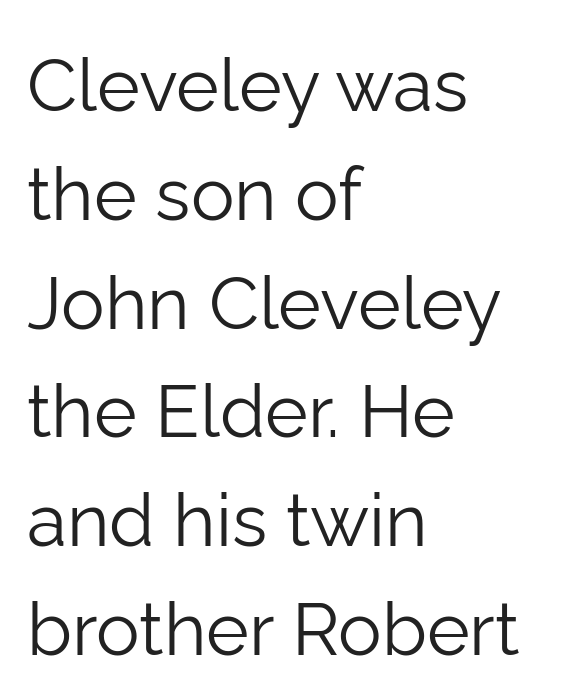
The font is comparable to plain body text, perhaps lighter. This sample uses an upright cut, with every glyph sitting square on the baseline. Summary of vertical rhythm: regular, with standard interline spacing. A typesetter would call this zero additional tracking. Plain, unruled lines of type. Looks like regular typesetting: each glyph gets only the width it needs.
